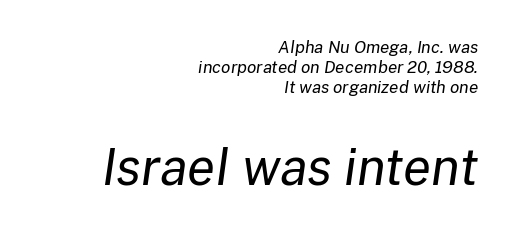
Size contrast runs from small at the top to large at the bottom. Has an underline been added? It has not. Style check: oblique. The face used here is proportionally spaced, like ordinary book or web type. Stems and bowls with no extra thickness — not bold.
